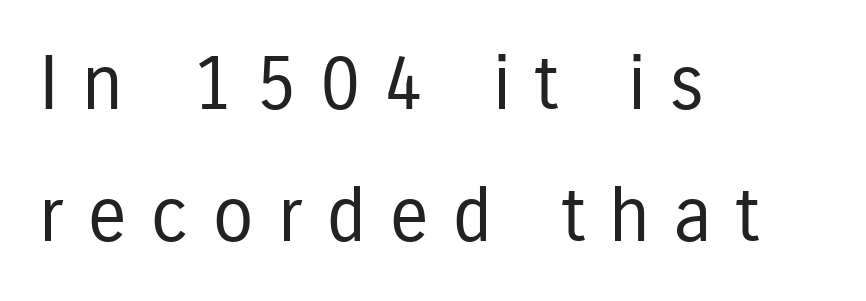
The image shows 75 px regular-weight, condensed sans-serif type, upright; set left-aligned, line spacing 1.76x, unusually wide letter spacing (+0.31 em), not underlined; low stroke contrast and a medium x-height.
